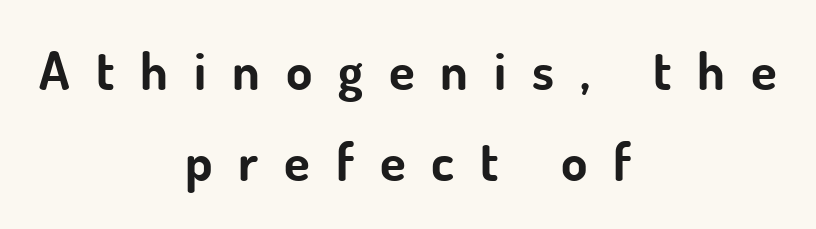
Q: Is the text bold? A: Yes.
Q: Is the text italic (slanted)? A: No, it is upright.
Q: Is the typeface a serif or a sans-serif typeface? A: Sans-serif.
Q: Is the text underlined? A: No.
Q: How is the paragraph aligned? A: Centered.
Q: Is the spacing between letters normal or unusually wide? A: Unusually wide.
Q: Width (condensed, normal, or wide)? A: Normal.
Q: Stroke contrast? A: Low.
Q: x-height? A: Small.
Q: Monospaced? A: No.
